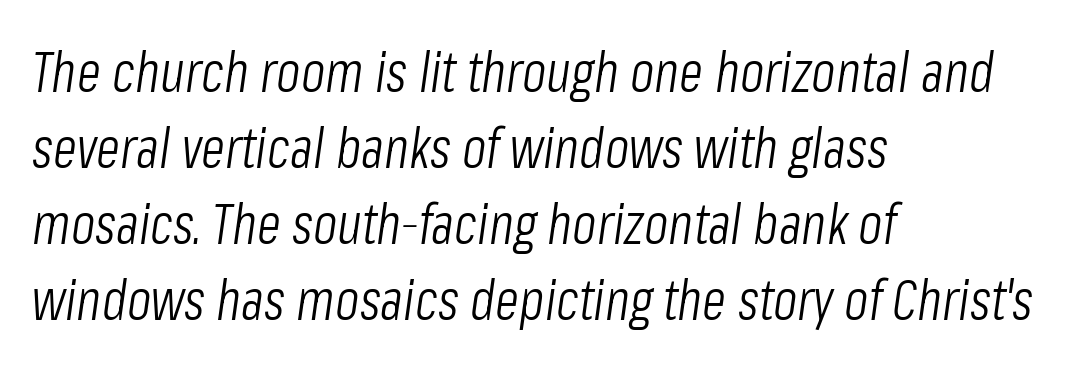
Q: Is the text bold? A: No.
Q: Is the text italic (slanted)? A: Yes, it leans right by about 8 degrees.
Q: Is the text underlined? A: No.
Q: How is the paragraph aligned? A: Left-aligned.
Q: Is the spacing between letters normal or unusually wide? A: Normal.
Q: Is the spacing between lines tight, normal or loose? A: Normal.
Q: Width (condensed, normal, or wide)? A: Condensed.
Q: Stroke contrast? A: Low.
Q: x-height? A: Medium.
Q: Monospaced? A: No.
